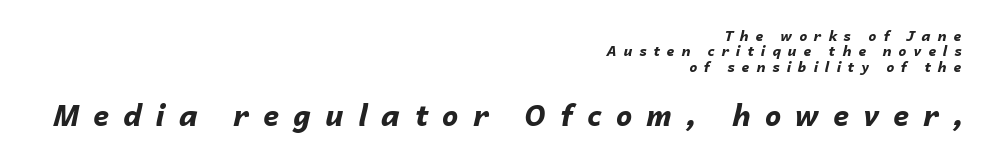
{"italic": "yes", "lean": "right", "slant_degrees": 14, "bold": "yes", "weight": "bold", "width": "normal", "stroke_contrast": "low", "x_height": "medium", "monospaced": "no", "underline": "no", "align": "right", "line_spacing": "tight", "line_spacing_ratio": 1.1, "letter_spacing": "wide", "letter_spacing_em": 0.49, "larger_block": "second", "size_ratio": 2.07, "glyph_px": 29}
